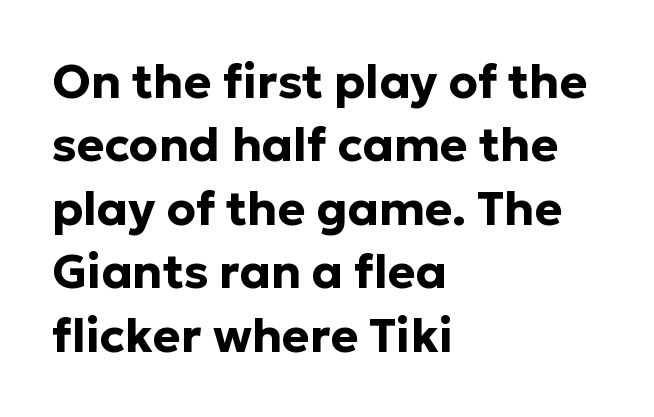
Letters rest on an invisible, unmarked baseline. Serif or sans? Sans — the stroke terminals are bare. Stroke thickness is high; the sample reads as a true bold. Layout note: lines flush left. Designer's note — italics off, roman on.
